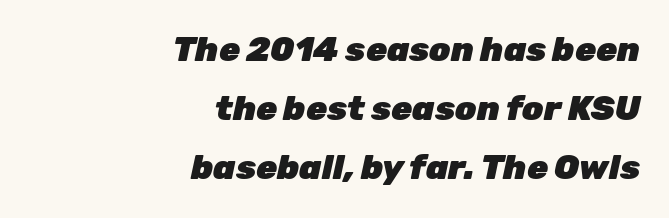
The image shows 34 px heavy type, italic (leaning right); set right-aligned, line spacing 1.74x, normal letter spacing, not underlined; low stroke contrast and a medium x-height.
